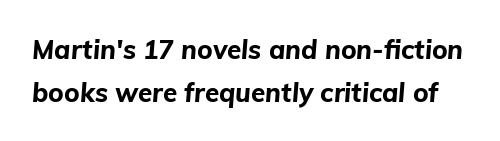
{"italic": "yes", "lean": "right", "slant_degrees": 5, "bold": "yes", "underline": "no", "line_spacing": "normal", "line_spacing_ratio": 1.64, "letter_spacing": "normal", "letter_spacing_em": 0.0, "glyph_px": 26}
